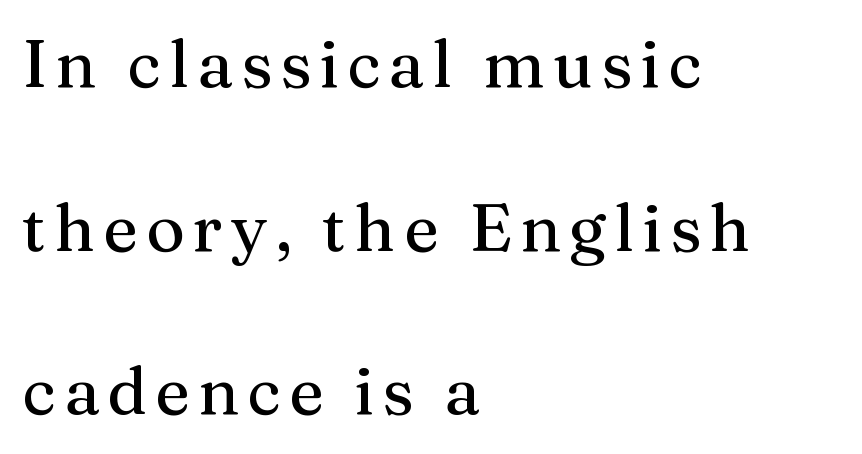
{"serif": "yes", "italic": "no", "width": "normal", "stroke_contrast": "medium", "x_height": "medium", "monospaced": "no", "underline": "no", "align": "left", "line_spacing": "loose", "line_spacing_ratio": 2.48, "glyph_px": 66}
